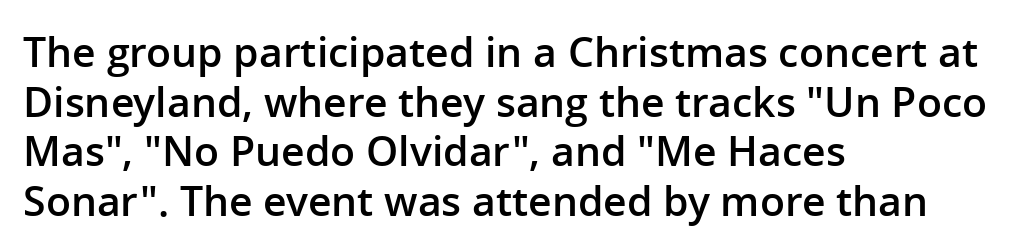
The image shows 41 px semibold sans-serif type, upright; set left-aligned, line spacing 1.21x, normal letter spacing, not underlined; low stroke contrast and a medium x-height.
